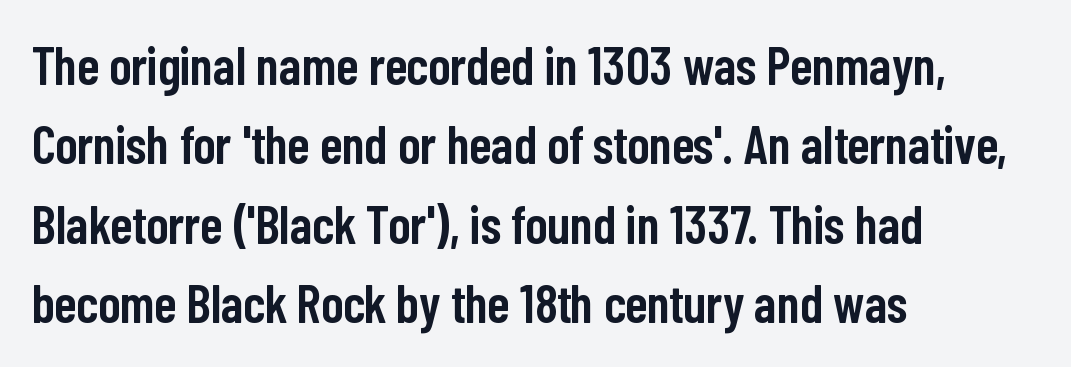
Q: Is the text bold? A: Semi-bold.
Q: Is the text italic (slanted)? A: No, it is upright.
Q: Is the typeface a serif or a sans-serif typeface? A: Sans-serif.
Q: Is the text underlined? A: No.
Q: How is the paragraph aligned? A: Left-aligned.
Q: Is the spacing between letters normal or unusually wide? A: Normal.
Q: Is the spacing between lines tight, normal or loose? A: Normal.
Q: Width (condensed, normal, or wide)? A: Condensed.
Q: Stroke contrast? A: Low.
Q: x-height? A: Medium.
Q: Monospaced? A: No.
